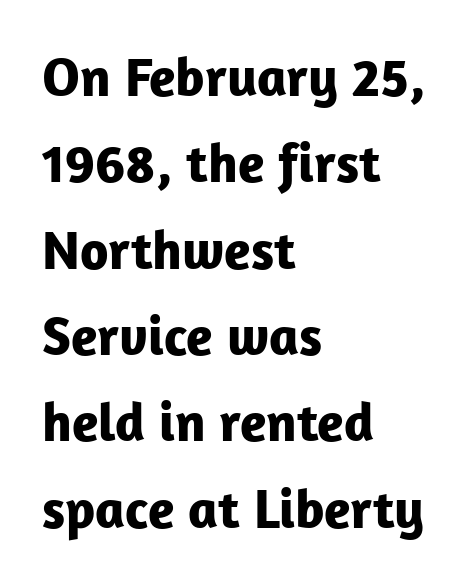
The image shows 55 px bold sans-serif type, upright; set left-aligned, normal line spacing (1.57x), normal letter spacing, not underlined; low stroke contrast and a medium x-height.
